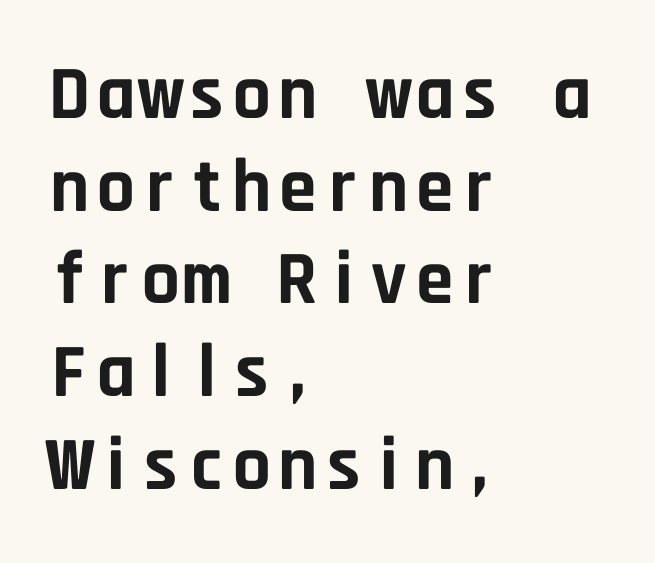
{"serif": "no", "italic": "no", "bold": "yes", "weight": "bold", "width": "normal", "stroke_contrast": "low", "x_height": "large", "monospaced": "yes", "underline": "no", "align": "left", "line_spacing_ratio": 1.22, "letter_spacing": "normal", "letter_spacing_em": 0.0, "glyph_px": 76}
